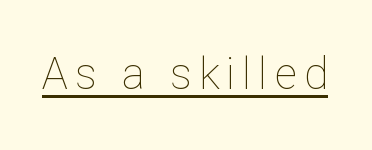
Q: Is the text bold? A: No.
Q: Is the text italic (slanted)? A: No, it is upright.
Q: Is the text underlined? A: Yes.
Q: Width (condensed, normal, or wide)? A: Normal.
Q: Stroke contrast? A: Low.
Q: x-height? A: Medium.
Q: Monospaced? A: No.
